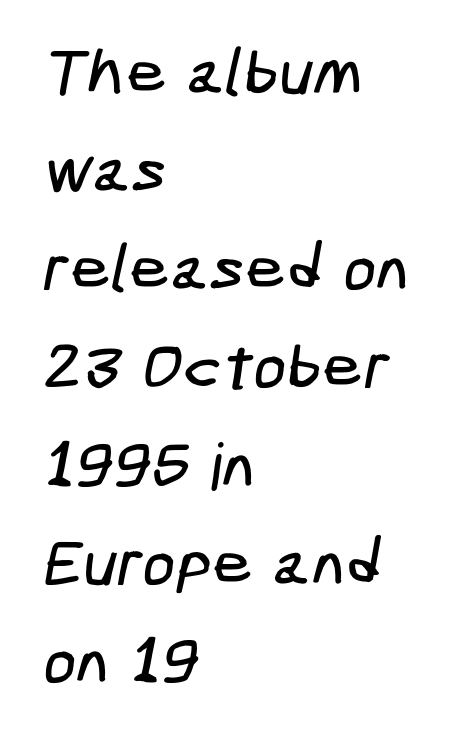
Q: Is the typeface a serif or a sans-serif typeface? A: Sans-serif.
Q: Is the text underlined? A: No.
Q: How is the paragraph aligned? A: Left-aligned.
Q: Is the spacing between letters normal or unusually wide? A: Normal.
Q: Is the spacing between lines tight, normal or loose? A: Normal.
Q: Width (condensed, normal, or wide)? A: Condensed.
Q: Stroke contrast? A: Low.
Q: x-height? A: Medium.
